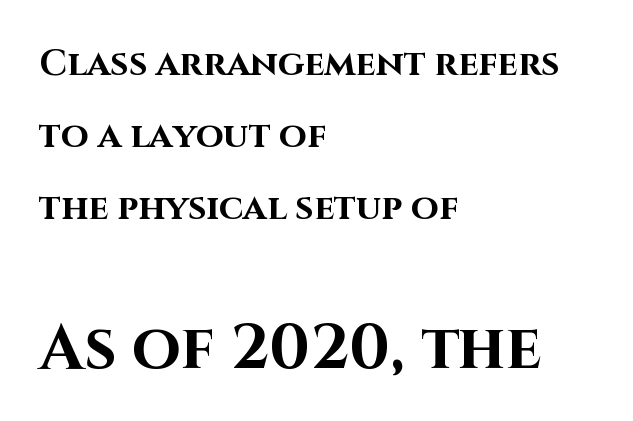
{"serif": "no", "italic": "no", "bold": "yes", "weight": "bold", "width": "normal", "stroke_contrast": "high", "x_height": "large", "monospaced": "no", "underline": "no", "align": "left", "line_spacing": "loose", "line_spacing_ratio": 2.0, "letter_spacing": "normal", "letter_spacing_em": 0.0, "larger_block": "second", "size_ratio": 1.75, "glyph_px": 63}
